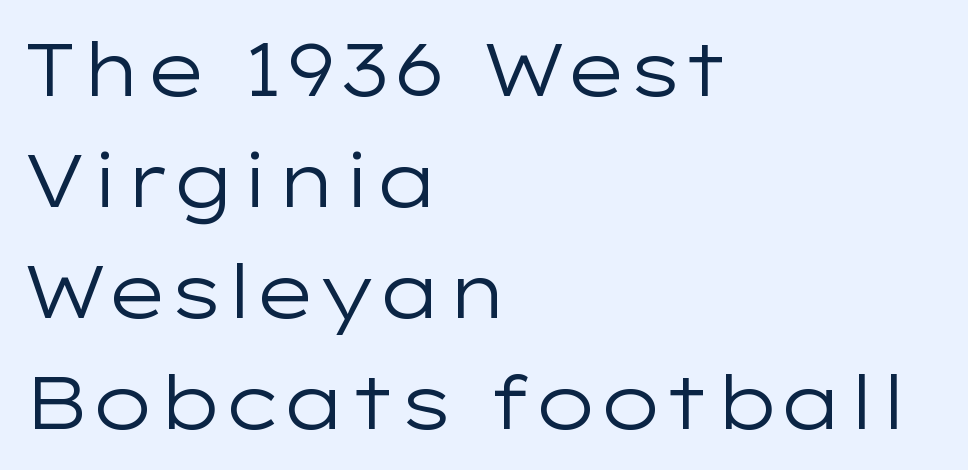
Q: Is the text bold? A: No.
Q: Is the text italic (slanted)? A: No, it is upright.
Q: Is the typeface a serif or a sans-serif typeface? A: Sans-serif.
Q: Is the text underlined? A: No.
Q: How is the paragraph aligned? A: Left-aligned.
Q: Is the spacing between letters normal or unusually wide? A: Normal.
Q: Is the spacing between lines tight, normal or loose? A: Normal.
Q: Width (condensed, normal, or wide)? A: Wide.
Q: Stroke contrast? A: Low.
Q: x-height? A: Medium.
Q: Monospaced? A: No.
